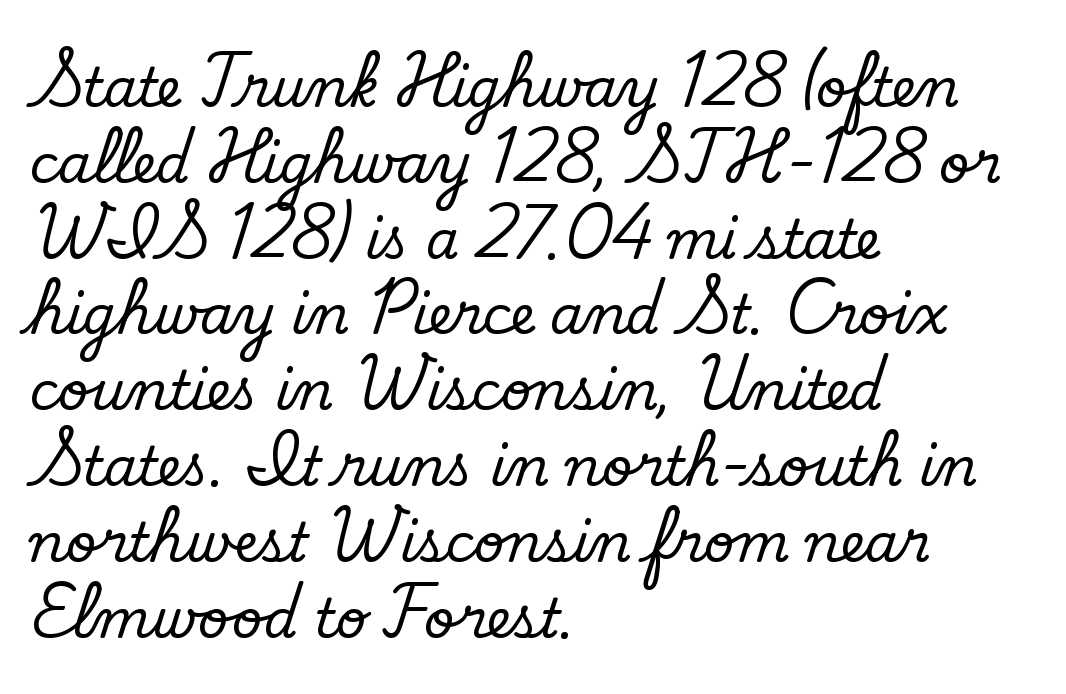
Stroke mass is kept to a normal reading level or below. The lines sit at an ordinary, default distance from one another. Which margin do the lines hug? The left one — the right edge is uneven. The glyphs are unaccompanied by any horizontal stroke below them. This sample has the flowing, uneven cadence of proportional lettering.
